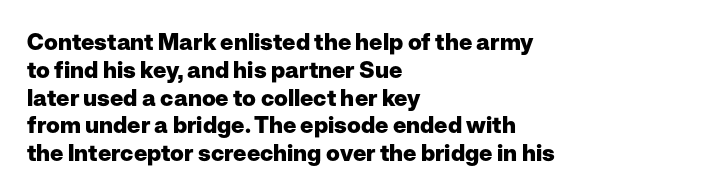
Q: Is the text bold? A: Yes.
Q: Is the text italic (slanted)? A: No, it is upright.
Q: Is the text underlined? A: No.
Q: How is the paragraph aligned? A: Left-aligned.
Q: Is the spacing between letters normal or unusually wide? A: Normal.
